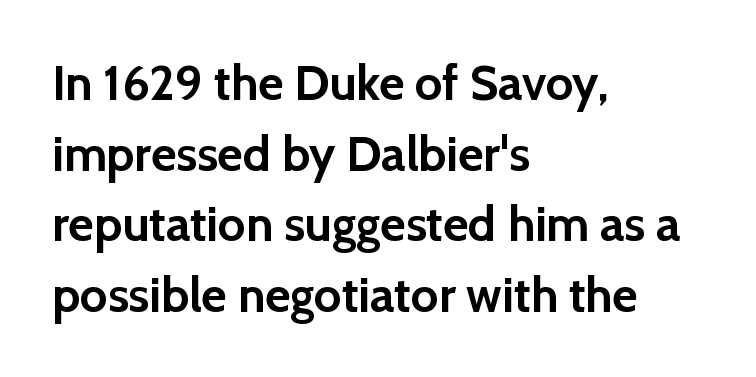
Q: Is the text bold? A: Yes.
Q: Is the text italic (slanted)? A: No, it is upright.
Q: Is the typeface a serif or a sans-serif typeface? A: Sans-serif.
Q: Is the text underlined? A: No.
Q: How is the paragraph aligned? A: Left-aligned.
Q: Is the spacing between letters normal or unusually wide? A: Normal.
Q: Is the spacing between lines tight, normal or loose? A: Normal.
Q: Width (condensed, normal, or wide)? A: Normal.
Q: x-height? A: Medium.
Q: Monospaced? A: No.
